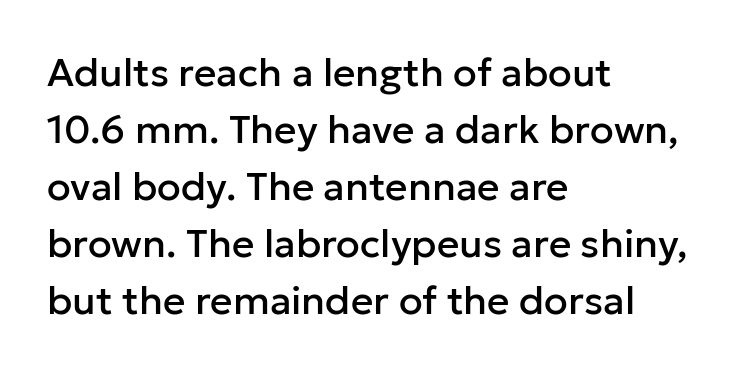
The image shows 39 px sans-serif type, upright; set left-aligned, normal line spacing (1.46x), normal letter spacing, not underlined; low stroke contrast and a medium x-height.
